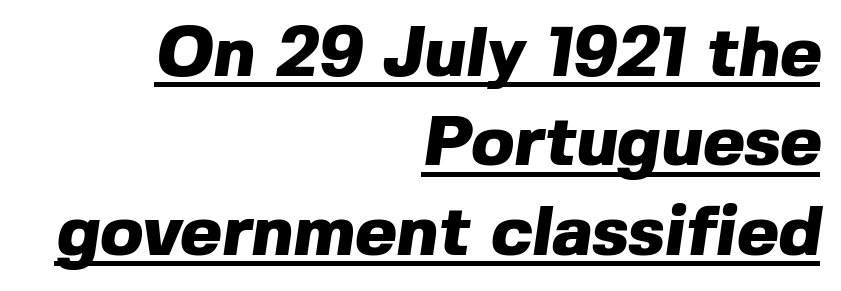
Q: Is the text bold? A: Yes.
Q: Is the typeface a serif or a sans-serif typeface? A: Sans-serif.
Q: Is the text underlined? A: Yes.
Q: How is the paragraph aligned? A: Right-aligned.
Q: Is the spacing between letters normal or unusually wide? A: Normal.
Q: Is the spacing between lines tight, normal or loose? A: Normal.
Q: Width (condensed, normal, or wide)? A: Normal.
Q: x-height? A: Medium.
Q: Monospaced? A: No.
